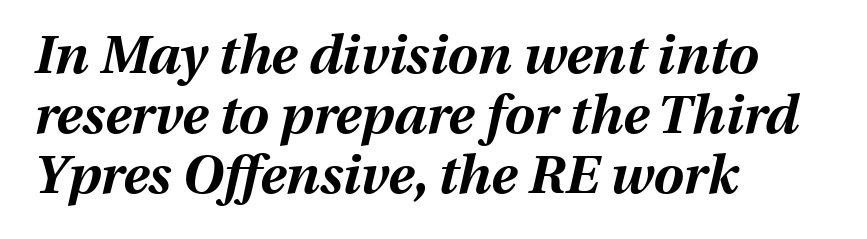
{"italic": "yes", "lean": "right", "slant_degrees": 13, "bold": "yes", "weight": "bold", "width": "normal", "stroke_contrast": "medium", "x_height": "medium", "monospaced": "no", "underline": "no", "align": "left", "line_spacing": "tight", "line_spacing_ratio": 1.11, "letter_spacing": "normal", "letter_spacing_em": 0.0, "glyph_px": 54}
